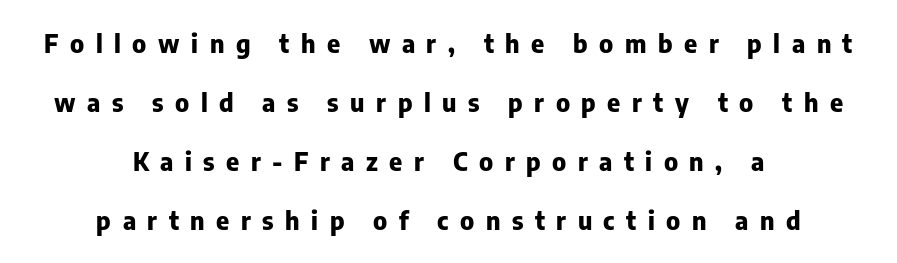
Q: Is the text bold? A: Yes.
Q: Is the text italic (slanted)? A: No, it is upright.
Q: Is the text underlined? A: No.
Q: How is the paragraph aligned? A: Centered.
Q: Is the spacing between letters normal or unusually wide? A: Unusually wide.
Q: Is the spacing between lines tight, normal or loose? A: Loose.
